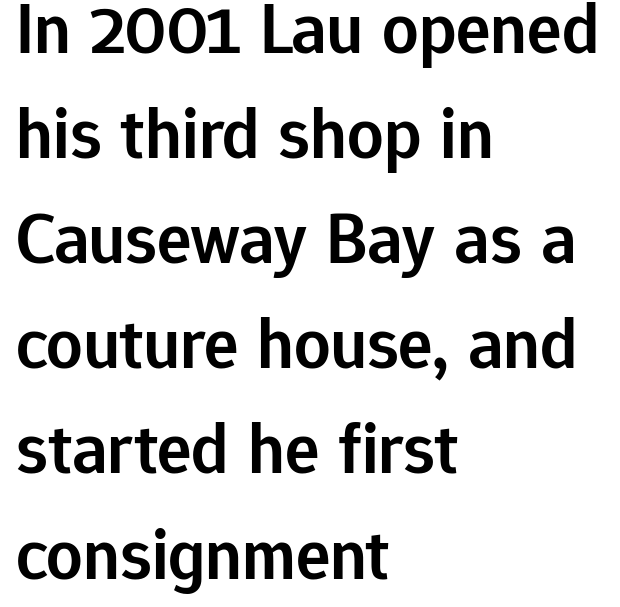
The characters display no serif detailing; their extremities are plain. This sample has the flowing, uneven cadence of proportional lettering. Caption: semibold face, moderately heavy strokes. This sample keeps an unexceptional amount of space between lines. Does the lettering tilt? It doesn't — this is upright.
